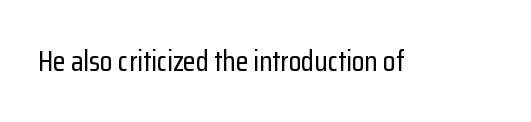
A typesetter would mark this as roman, not italic. The type is set solid horizontally, with unmodified tracking. Plain, unruled lines of type. The passage shown is typeset with a sans-serif family.
